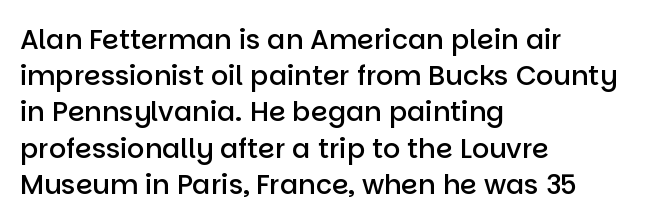
The image shows 27 px text type, upright; set left-aligned, normal line spacing (1.34x), normal letter spacing, not underlined.
